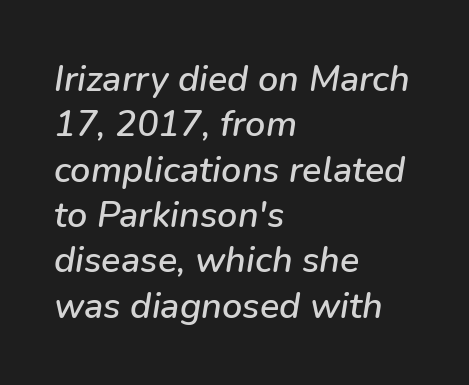
The image shows 36 px text type, italic (leaning right); set left-aligned, normal line spacing (1.26x), normal letter spacing, not underlined; low stroke contrast and a medium x-height.
